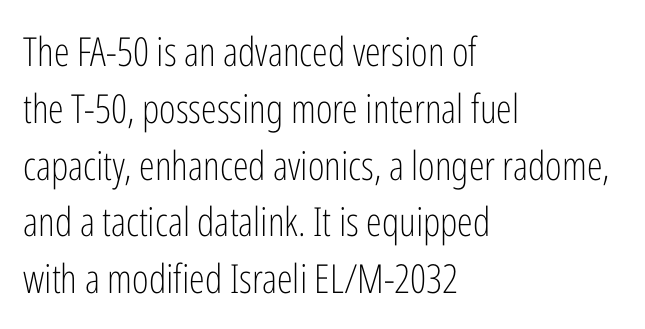
{"serif": "no", "italic": "no", "bold": "no", "weight": "light", "width": "condensed", "stroke_contrast": "low", "x_height": "medium", "monospaced": "no", "underline": "no", "align": "left", "line_spacing": "normal", "line_spacing_ratio": 1.42, "letter_spacing": "normal", "letter_spacing_em": 0.0, "glyph_px": 40}
